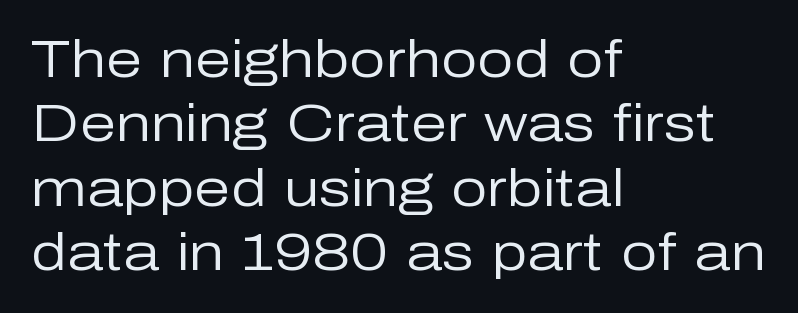
The image shows 52 px regular-weight sans-serif type, upright; set left-aligned, line spacing 1.24x, normal letter spacing, not underlined; low stroke contrast and a medium x-height.
